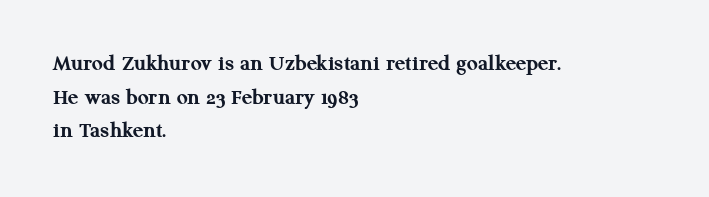
Any mark beneath the type? The region is blank. Regular leading. The face used here is rendered with its standard letterfit. These words are printed bold, with thick strokes throughout. Italic? Not at all — the glyphs are vertical. Left-aligned paragraph, ragged on the right.
